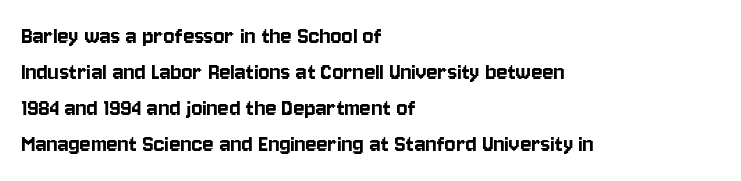
Q: Is the text italic (slanted)? A: No, it is upright.
Q: Is the text underlined? A: No.
Q: How is the paragraph aligned? A: Left-aligned.
Q: Is the spacing between letters normal or unusually wide? A: Normal.
Q: Is the spacing between lines tight, normal or loose? A: Normal.
